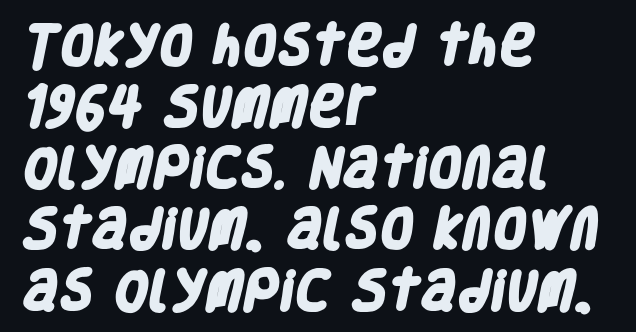
{"serif": "no", "bold": "yes", "weight": "heavy", "width": "condensed", "stroke_contrast": "low", "x_height": "large", "monospaced": "no", "underline": "no", "align": "left", "line_spacing": "normal", "line_spacing_ratio": 1.39, "letter_spacing": "normal", "letter_spacing_em": 0.0, "glyph_px": 44}
